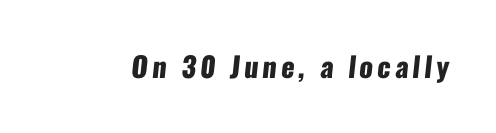
Q: Is the text bold? A: Yes.
Q: Is the typeface a serif or a sans-serif typeface? A: Sans-serif.
Q: Is the text underlined? A: No.
Q: Width (condensed, normal, or wide)? A: Condensed.
Q: Stroke contrast? A: Low.
Q: x-height? A: Medium.
Q: Monospaced? A: No.
